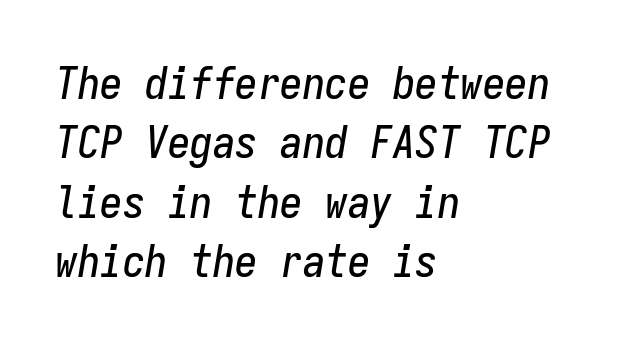
{"italic": "yes", "lean": "right", "slant_degrees": 9, "width": "condensed", "stroke_contrast": "low", "x_height": "medium", "monospaced": "yes", "underline": "no", "align": "left", "line_spacing": "normal", "line_spacing_ratio": 1.32, "letter_spacing": "normal", "letter_spacing_em": 0.0, "glyph_px": 45}
